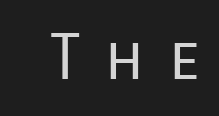
Q: Is the text bold? A: No.
Q: Is the text italic (slanted)? A: No, it is upright.
Q: Is the typeface a serif or a sans-serif typeface? A: Sans-serif.
Q: Is the text underlined? A: No.
Q: Is the spacing between letters normal or unusually wide? A: Unusually wide.
Q: Width (condensed, normal, or wide)? A: Normal.
Q: Stroke contrast? A: Low.
Q: x-height? A: Medium.
Q: Monospaced? A: No.
